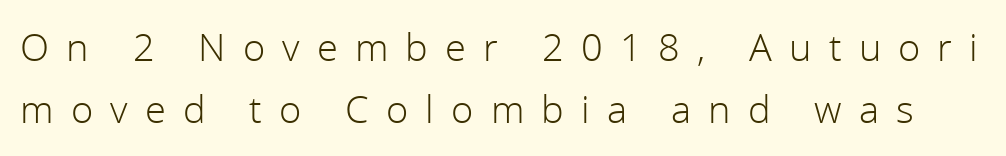
Horizontal bands of white between lines are of average thickness. In terms of posture, this sample is upright. Bold? No — there's no thickening of the strokes. Varying glyph widths throughout — classic text-font behaviour. The letterforms stand isolated, each surrounded by extra space. Any mark beneath the type? The region is blank.
